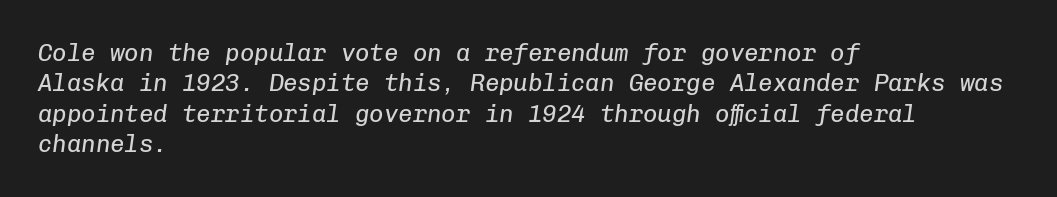
The leading is moderate, giving the passage an even texture. Notice how the passage keeps a crisp vertical edge on the left only. Quick note: underline off. Is the type slanted? Yes — the strokes lean at a clear angle.
